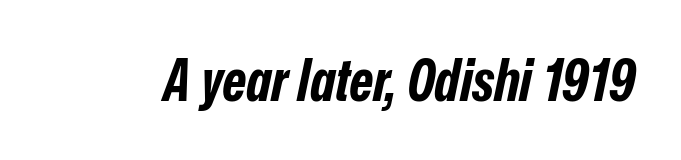
{"italic": "yes", "lean": "right", "slant_degrees": 12, "bold": "yes", "weight": "bold", "width": "condensed", "stroke_contrast": "low", "x_height": "medium", "monospaced": "no", "underline": "no", "letter_spacing": "normal", "letter_spacing_em": 0.0, "glyph_px": 58}
